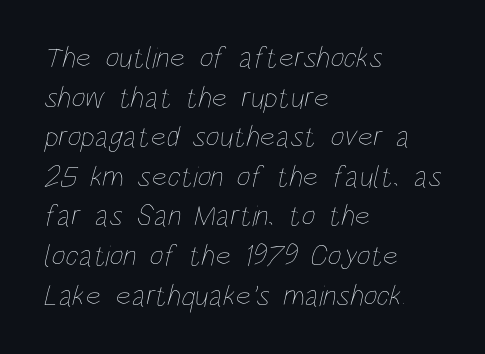
Q: Is the text bold? A: No.
Q: Is the text underlined? A: No.
Q: How is the paragraph aligned? A: Left-aligned.
Q: Is the spacing between letters normal or unusually wide? A: Normal.
Q: Is the spacing between lines tight, normal or loose? A: Normal.
Q: Width (condensed, normal, or wide)? A: Condensed.
Q: Stroke contrast? A: Low.
Q: x-height? A: Large.
Q: Monospaced? A: No.
